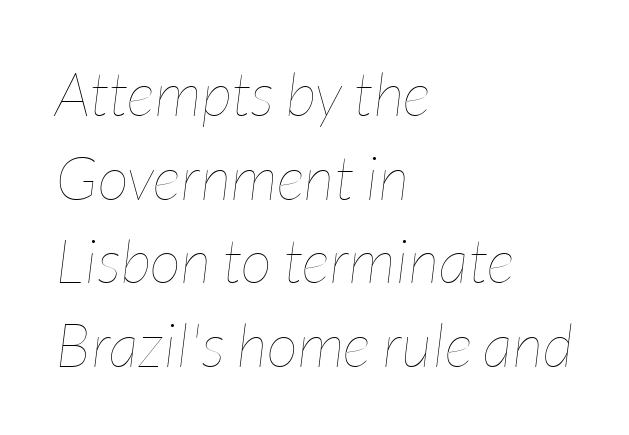
The foot of each line stays bare and open. You could call the tracking neutral — neither tight nor loose. The passage shown leans; its letterforms are oblique. Line starts are locked; line ends wander.
